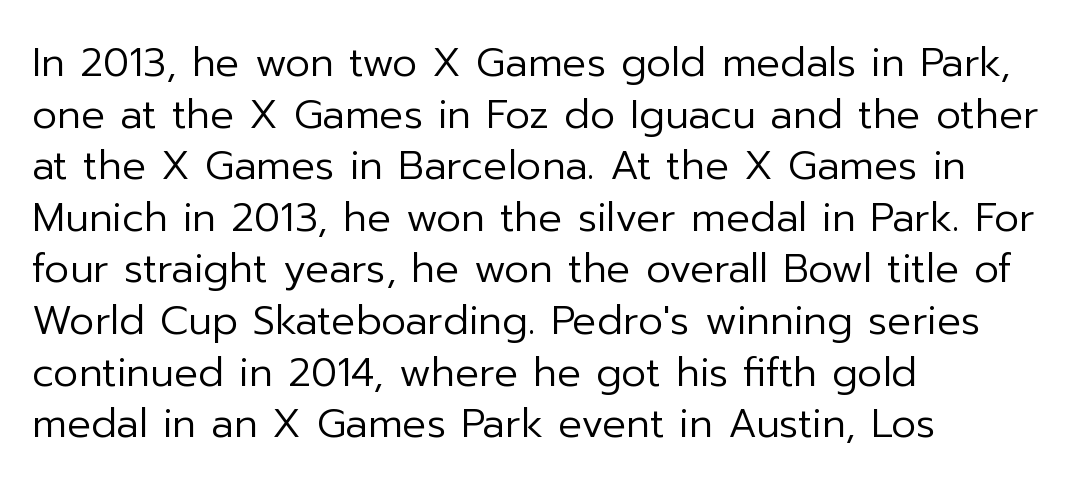
The image shows 40 px regular-weight sans-serif type, upright; set left-aligned, normal line spacing (1.29x), normal letter spacing, not underlined; low stroke contrast and a medium x-height.
